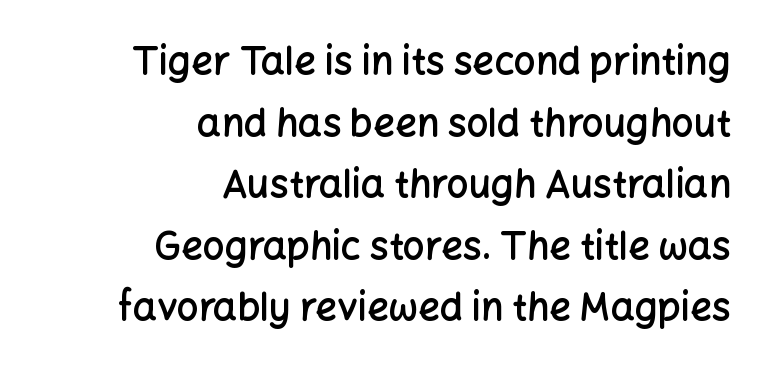
How heavy is the stroke? Medium-heavy — a semibold, shy of bold. Vertical strokes here are truly vertical. The zone under the glyphs is completely vacant. This rendering leaves character spacing at its baseline value. Leading matches the norm, producing a regular column. Note the varied advance widths — an 'i' is clearly narrower than an 'm'.
